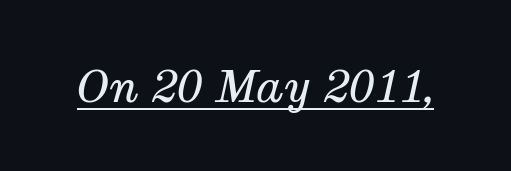
Q: Is the text bold? A: No.
Q: Is the text italic (slanted)? A: Yes, it leans right by about 12 degrees.
Q: Is the typeface a serif or a sans-serif typeface? A: Serif.
Q: Is the text underlined? A: Yes.
Q: Is the spacing between letters normal or unusually wide? A: Normal.
Q: Width (condensed, normal, or wide)? A: Normal.
Q: Stroke contrast? A: Medium.
Q: x-height? A: Medium.
Q: Monospaced? A: No.
